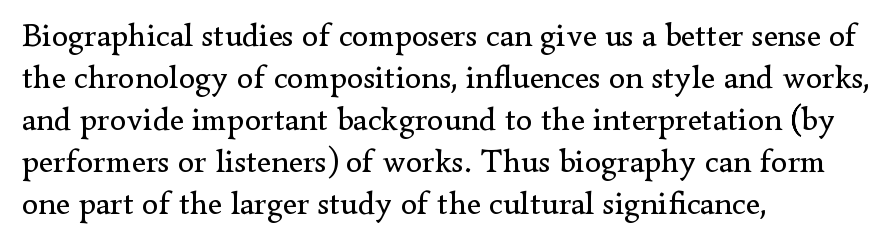
The image shows 33 px regular-weight serif type, upright; set left-aligned, normal line spacing (1.27x), normal letter spacing, not underlined; low stroke contrast and a small x-height.
